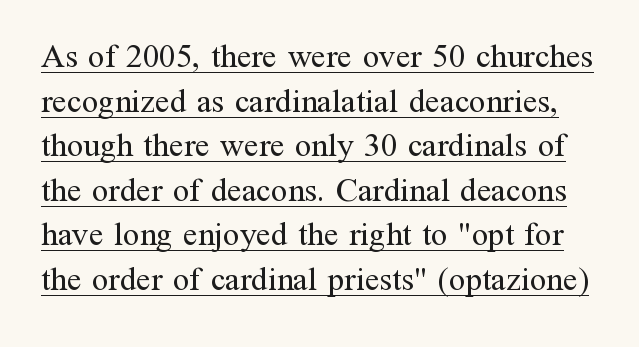
Q: Is the text bold? A: No.
Q: Is the text italic (slanted)? A: No, it is upright.
Q: Is the typeface a serif or a sans-serif typeface? A: Serif.
Q: Is the text underlined? A: Yes.
Q: Is the spacing between letters normal or unusually wide? A: Normal.
Q: Is the spacing between lines tight, normal or loose? A: Normal.
Q: Width (condensed, normal, or wide)? A: Normal.
Q: Stroke contrast? A: Medium.
Q: x-height? A: Medium.
Q: Monospaced? A: No.
